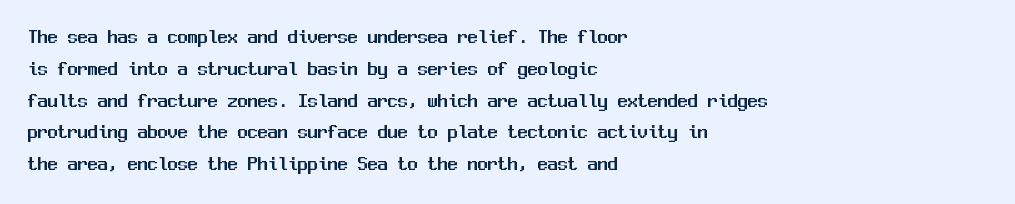
The image shows 20 px text type, upright; set left-aligned, normal line spacing (1.59x), normal letter spacing, not underlined.
